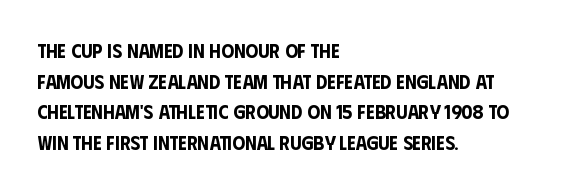
Posture: upright roman. Where is the straight margin? On the left. The passage shown stacks its lines at a standard gap. The passage shown is not underscored anywhere. The tracking reads as untouched default to a designer's eye.
